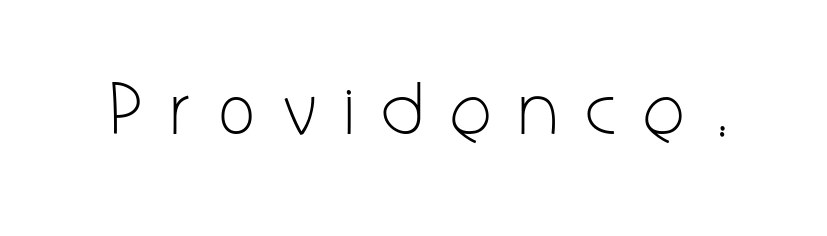
The image shows 75 px light, condensed sans-serif type, upright; set unusually wide letter spacing (+0.4 em), not underlined; low stroke contrast and a medium x-height.
